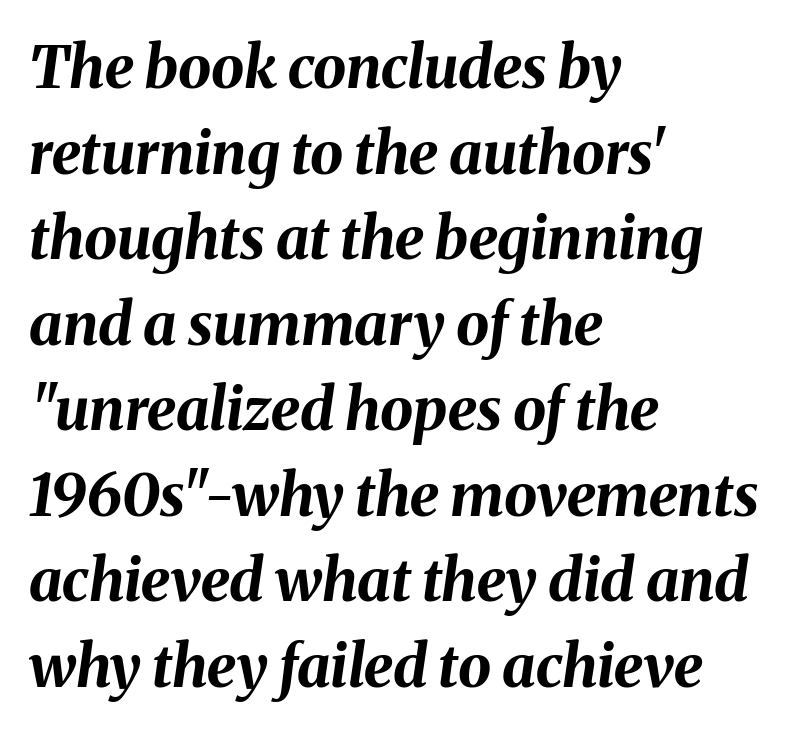
{"italic": "yes", "lean": "right", "slant_degrees": 8, "bold": "yes", "weight": "bold", "width": "normal", "stroke_contrast": "medium", "x_height": "medium", "monospaced": "no", "underline": "no", "align": "left", "line_spacing": "normal", "line_spacing_ratio": 1.45, "letter_spacing": "normal", "letter_spacing_em": 0.0, "glyph_px": 59}
